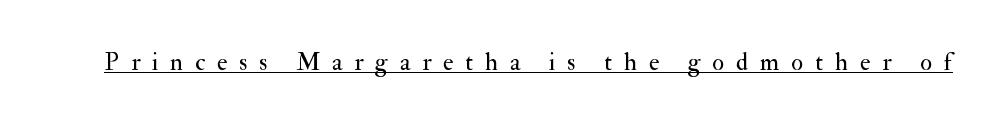
{"italic": "no", "bold": "no", "underline": "yes", "letter_spacing": "wide", "letter_spacing_em": 0.47, "glyph_px": 25}
